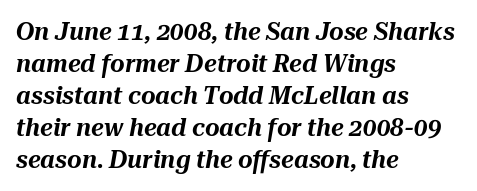
The zone under the glyphs is completely vacant. What's the leading like? Ordinary, nothing unusual. Horizontally, the lines are justified to the leading edge only. Notice how the stems are inclined rather than vertical — that's the hallmark of italics. This sample uses plain, unmodified letter spacing.
